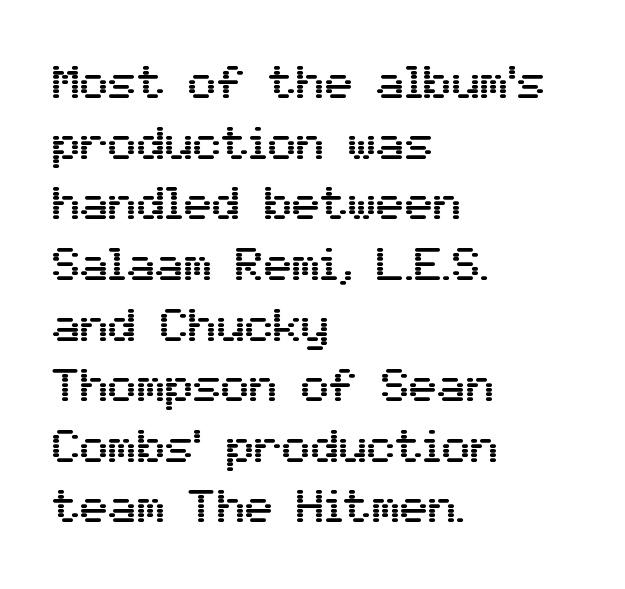
{"serif": "no", "italic": "no", "width": "normal", "stroke_contrast": "medium", "x_height": "medium", "monospaced": "no", "underline": "no", "align": "left", "line_spacing": "normal", "line_spacing_ratio": 1.29, "letter_spacing": "normal", "letter_spacing_em": 0.0, "glyph_px": 47}
